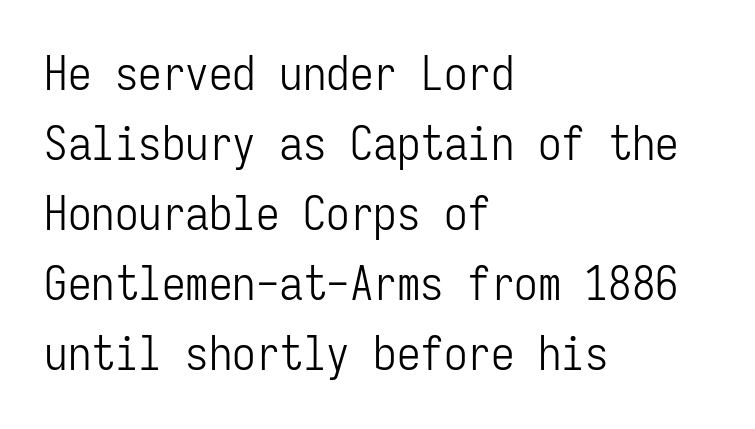
The image shows 47 px light, condensed sans-serif type, upright, monospaced; set left-aligned, normal line spacing (1.49x), normal letter spacing, not underlined; low stroke contrast and a medium x-height.
